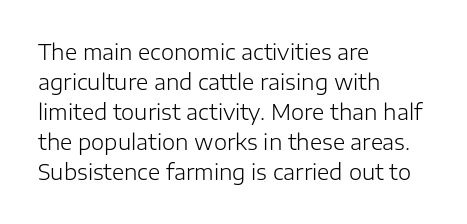
The image shows 21 px text type, upright; set left-aligned, normal line spacing (1.43x), normal letter spacing, not underlined.
